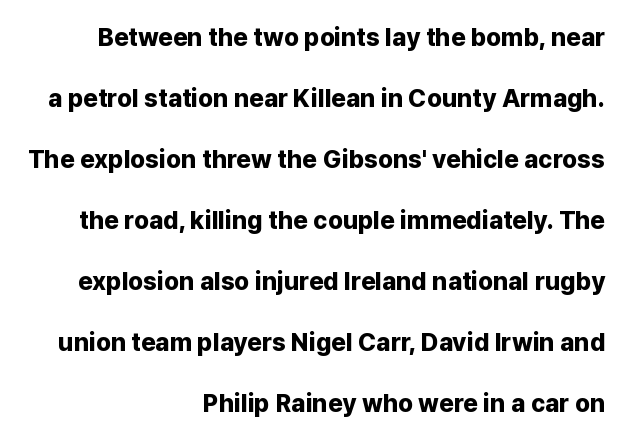
{"italic": "no", "bold": "yes", "underline": "no", "align": "right", "line_spacing": "loose", "line_spacing_ratio": 2.44, "letter_spacing": "normal", "letter_spacing_em": 0.0, "glyph_px": 25}
